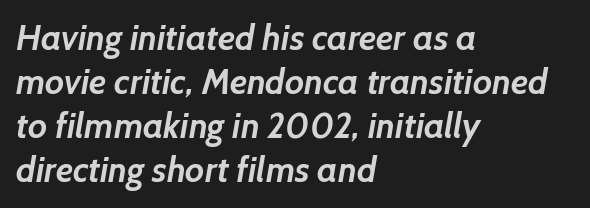
Underline: absent. Look at the bottom of the vertical strokes: they stop flat, with no serifs. In terms of leading, this rendering sits right in the middle. A student would call this left alignment; a typographer would say flush left, rag right. Emphasis by weight is at full strength: bold.
